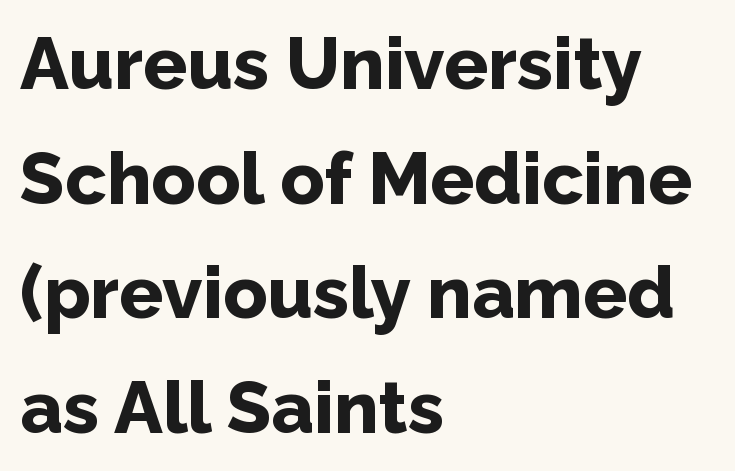
{"serif": "no", "italic": "no", "bold": "yes", "weight": "bold", "width": "normal", "stroke_contrast": "low", "x_height": "medium", "monospaced": "no", "underline": "no", "align": "left", "line_spacing": "normal", "line_spacing_ratio": 1.57, "letter_spacing": "normal", "letter_spacing_em": 0.0, "glyph_px": 73}
